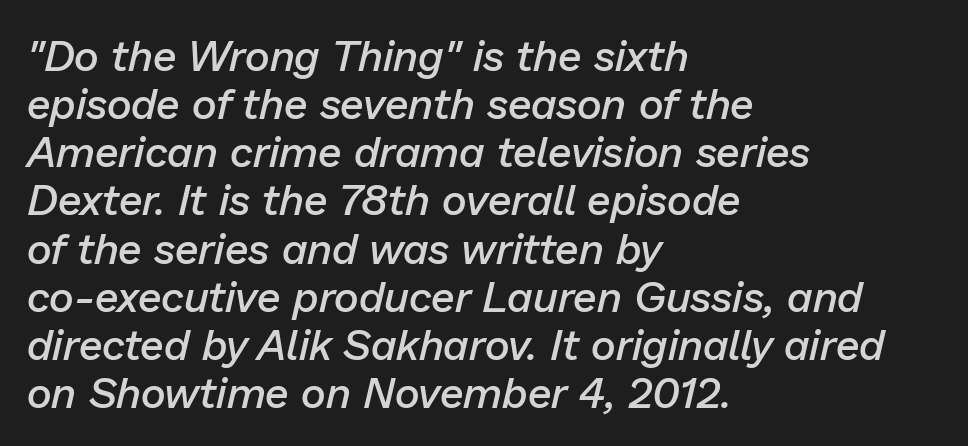
The passage is arranged the way most books set body copy — flush left. Honestly, the rows look squashed on top of each other. A typesetter would mark this as italic. A typesetter would call this proportional, since set widths differ per character. This is moderately heavy type, rendered in semibold. The gap between lines stays unmarked.
